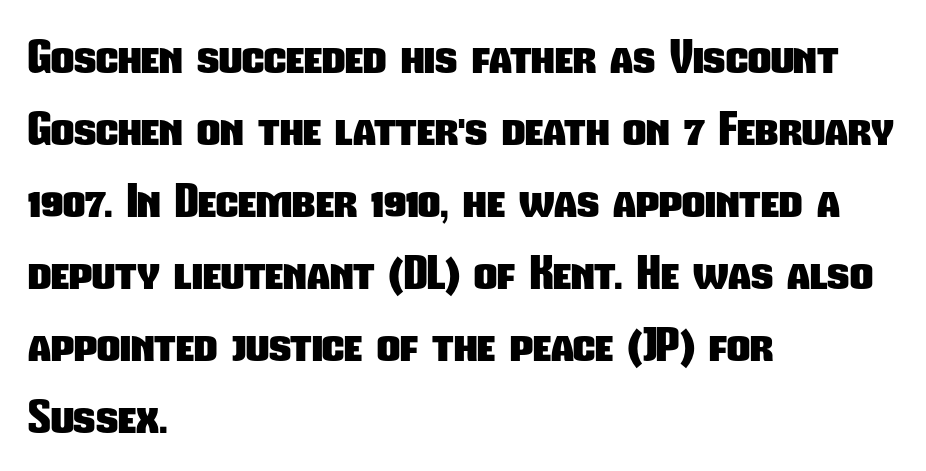
Caption: multi-line text, flush left, ragged right. Summary of weight: heavy, a full bold. In terms of letterspacing, this is plain default setting. The rendering uses natural spacing where letterforms have individual widths. The text was rendered using a sans face with plain stroke endings.
